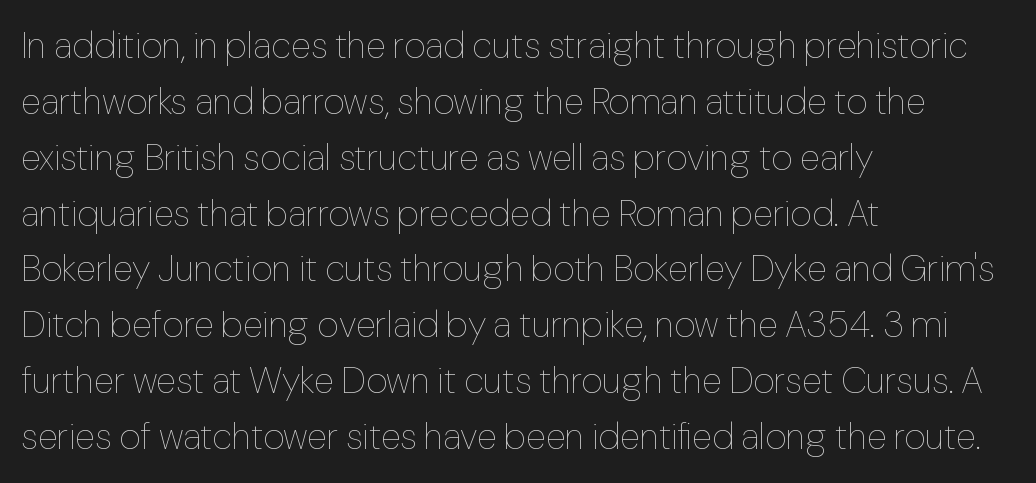
Q: Is the text bold? A: No.
Q: Is the text italic (slanted)? A: No, it is upright.
Q: Is the text underlined? A: No.
Q: How is the paragraph aligned? A: Left-aligned.
Q: Is the spacing between letters normal or unusually wide? A: Normal.
Q: Is the spacing between lines tight, normal or loose? A: Normal.
Q: Width (condensed, normal, or wide)? A: Normal.
Q: Stroke contrast? A: Low.
Q: x-height? A: Medium.
Q: Monospaced? A: No.
